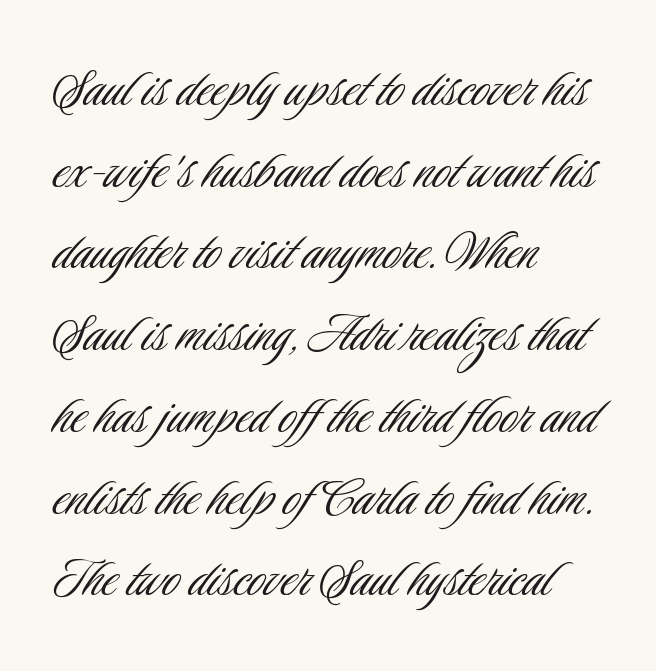
Q: Is the text bold? A: No.
Q: Is the text italic (slanted)? A: Yes.
Q: Is the typeface a serif or a sans-serif typeface? A: Sans-serif.
Q: Is the text underlined? A: No.
Q: How is the paragraph aligned? A: Left-aligned.
Q: Is the spacing between letters normal or unusually wide? A: Normal.
Q: Is the spacing between lines tight, normal or loose? A: Normal.
Q: Width (condensed, normal, or wide)? A: Condensed.
Q: Stroke contrast? A: Low.
Q: x-height? A: Small.
Q: Monospaced? A: No.
